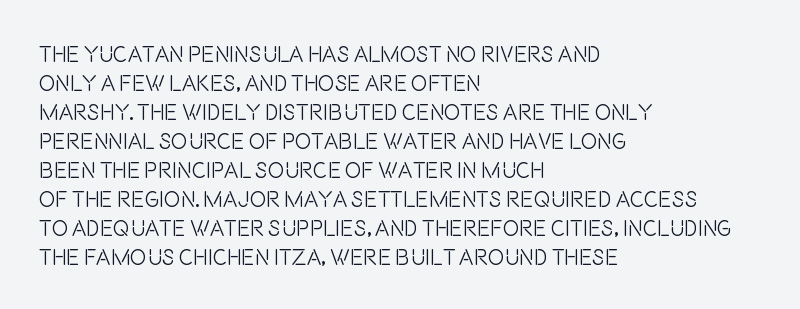
Q: Is the text bold? A: No.
Q: Is the text italic (slanted)? A: No, it is upright.
Q: Is the text underlined? A: No.
Q: How is the paragraph aligned? A: Left-aligned.
Q: Is the spacing between letters normal or unusually wide? A: Normal.
Q: Is the spacing between lines tight, normal or loose? A: Normal.
